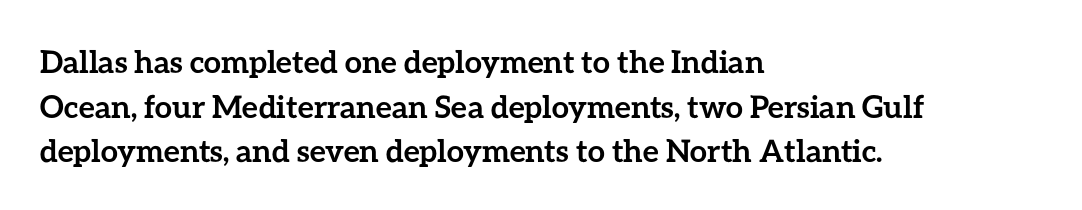
The image shows 31 px semibold type, upright; set left-aligned, normal line spacing (1.44x), normal letter spacing, not underlined; low stroke contrast and a medium x-height.
